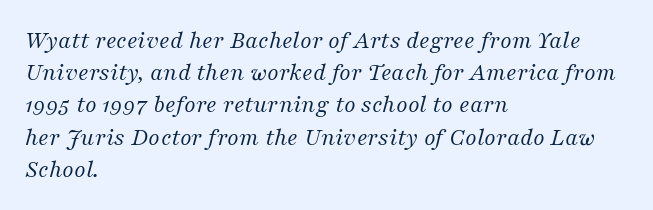
The image shows 25 px text type, italic (leaning right); set left-aligned, normal line spacing (1.29x), normal letter spacing, not underlined.
